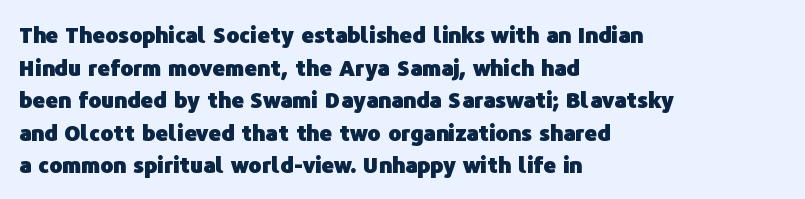
The letters stand straight up with perfectly vertical stems. Vertical spacing — default. Beneath every word, the page is bare. Typeset ragged right — the left edge is the straight one.
